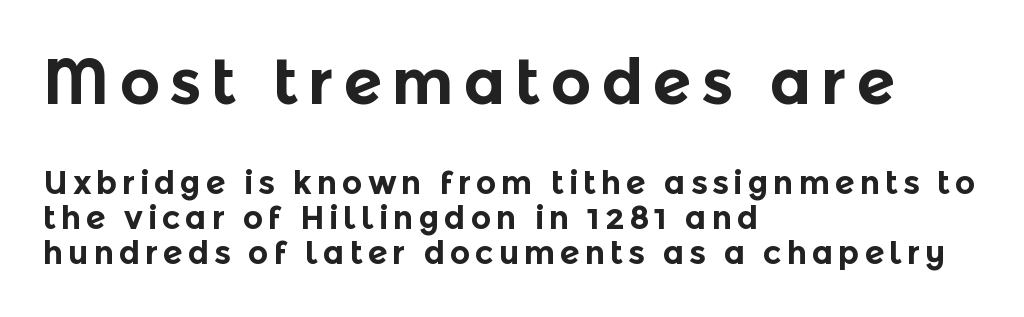
One glance says dense: line gaps are narrower than usual. Upright lettering throughout. I'd describe the lettering as bold — thick and assertive. The foot of each line stays bare and open. The ragged edge is on the right, which tells us the setting is flush left. The face used here is a sans, in the tradition of grotesques and geometrics.
